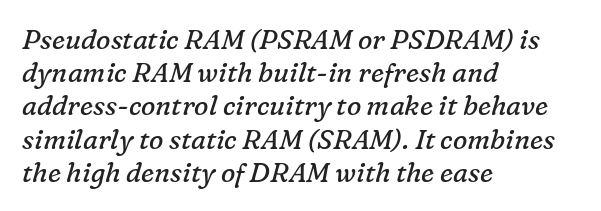
Just letters on the line, the space beneath them empty. Weight: in the light-to-regular range. Honestly, the letter spacing is just normal — you wouldn't notice it. Does the copy run flush right? No — it runs flush left.
